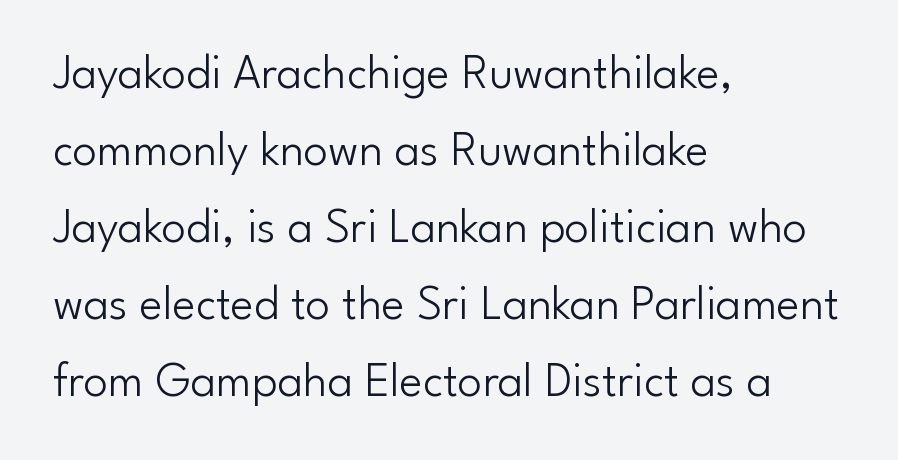
{"serif": "no", "italic": "no", "bold": "no", "weight": "light", "width": "normal", "stroke_contrast": "low", "x_height": "small", "monospaced": "no", "underline": "no", "align": "left", "line_spacing": "normal", "line_spacing_ratio": 1.57, "letter_spacing": "normal", "letter_spacing_em": 0.0, "glyph_px": 49}
